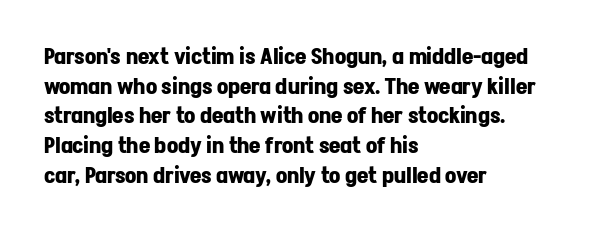
The image shows 22 px bold type, upright; set left-aligned, normal line spacing (1.35x), normal letter spacing, not underlined.
